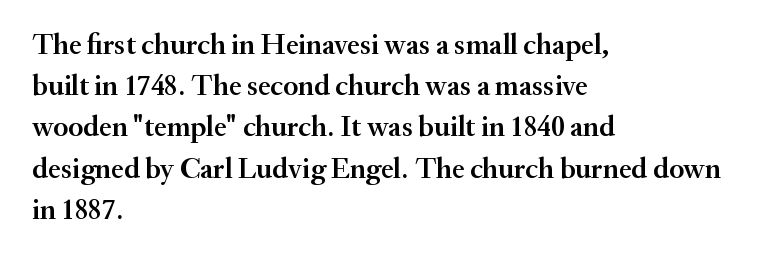
Q: Is the text bold? A: Semi-bold.
Q: Is the text italic (slanted)? A: No, it is upright.
Q: Is the typeface a serif or a sans-serif typeface? A: Serif.
Q: Is the text underlined? A: No.
Q: How is the paragraph aligned? A: Left-aligned.
Q: Is the spacing between letters normal or unusually wide? A: Normal.
Q: Is the spacing between lines tight, normal or loose? A: Normal.
Q: Width (condensed, normal, or wide)? A: Normal.
Q: Stroke contrast? A: Medium.
Q: x-height? A: Small.
Q: Monospaced? A: No.
